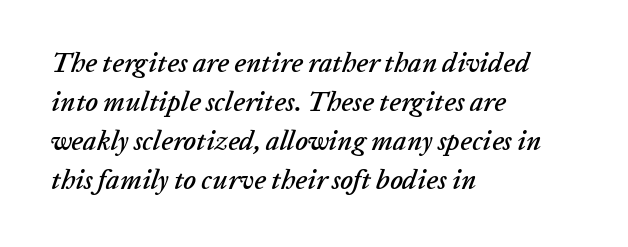
{"italic": "yes", "lean": "right", "slant_degrees": 20, "underline": "no", "align": "left", "line_spacing": "normal", "line_spacing_ratio": 1.44, "letter_spacing": "normal", "letter_spacing_em": 0.0, "glyph_px": 27}
